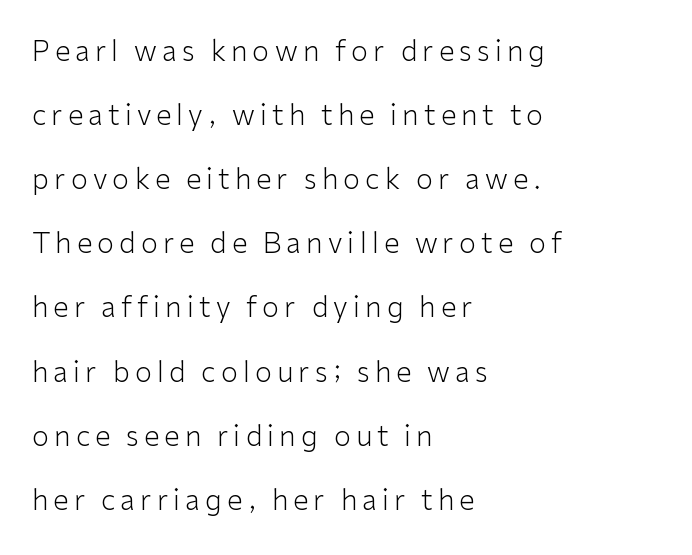
Looks like regular typesetting: each glyph gets only the width it needs. Vertical strokes here are truly vertical. Examine the stroke ends and you'll find no serifs. Notice how the passage keeps a crisp vertical edge on the left only. Quick note: underline off.
